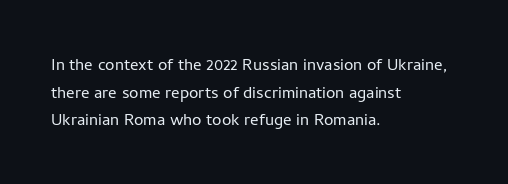
Q: Is the text bold? A: No.
Q: Is the text italic (slanted)? A: No, it is upright.
Q: Is the text underlined? A: No.
Q: How is the paragraph aligned? A: Left-aligned.
Q: Is the spacing between letters normal or unusually wide? A: Normal.
Q: Is the spacing between lines tight, normal or loose? A: Normal.
